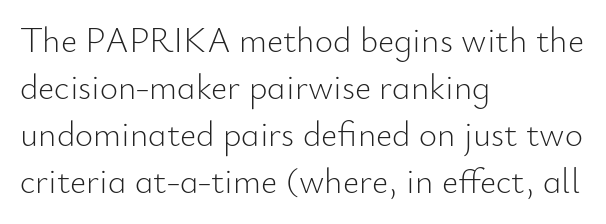
The tracking reads as untouched default to a designer's eye. The space directly below the letters is spotless. The type family on display is of the sans-serif kind. A roman cut, with each character standing at attention. A normal amount of white space separates one row of letters from the next.
